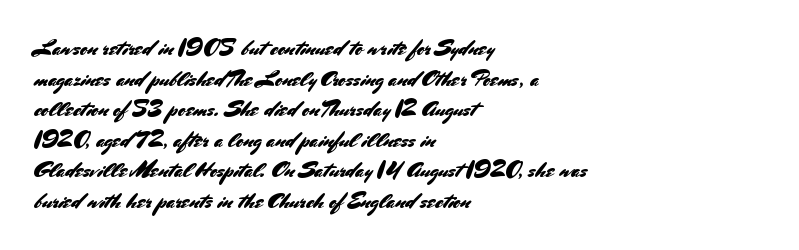
Q: Is the text italic (slanted)? A: Yes.
Q: Is the text underlined? A: No.
Q: How is the paragraph aligned? A: Left-aligned.
Q: Is the spacing between letters normal or unusually wide? A: Normal.
Q: Is the spacing between lines tight, normal or loose? A: Normal.
